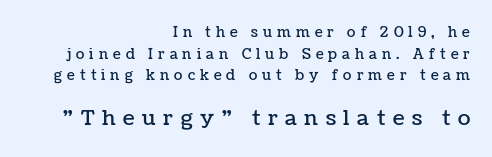
Q: Is the text italic (slanted)? A: No, it is upright.
Q: Is the text underlined? A: No.
Q: How is the paragraph aligned? A: Right-aligned.
Q: Is the spacing between letters normal or unusually wide? A: Unusually wide.
Q: Is the spacing between lines tight, normal or loose? A: Normal.
Q: Which block of text is set in a larger size, the first (top) or the second (bottom)? A: The second (bottom) one.
